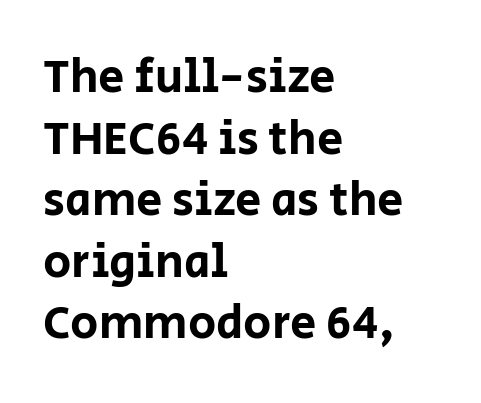
Q: Is the text italic (slanted)? A: No, it is upright.
Q: Is the typeface a serif or a sans-serif typeface? A: Sans-serif.
Q: Is the text underlined? A: No.
Q: How is the paragraph aligned? A: Left-aligned.
Q: Is the spacing between letters normal or unusually wide? A: Normal.
Q: Is the spacing between lines tight, normal or loose? A: Normal.
Q: Width (condensed, normal, or wide)? A: Normal.
Q: Stroke contrast? A: Low.
Q: x-height? A: Large.
Q: Monospaced? A: No.
